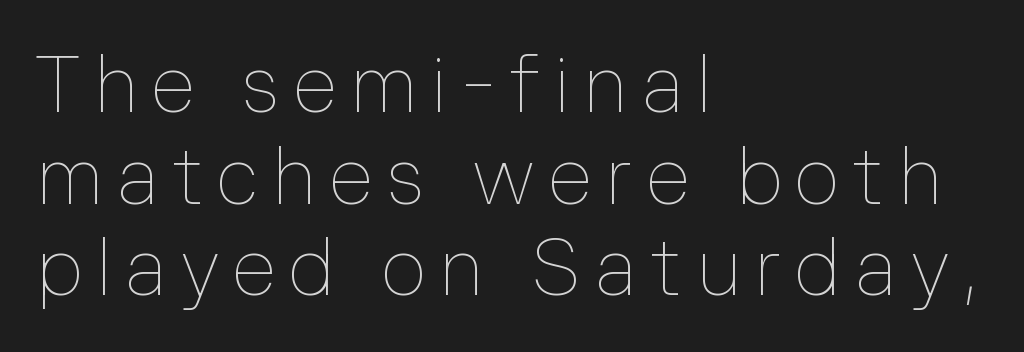
Beneath every word, the page is bare. The face used here is proportionally spaced, like ordinary book or web type. It's the straight-up-and-down kind of type. Compared with a centered layout, this one pins lines to the left instead. The font sits on the lighter half of the weight spectrum, regular included.
